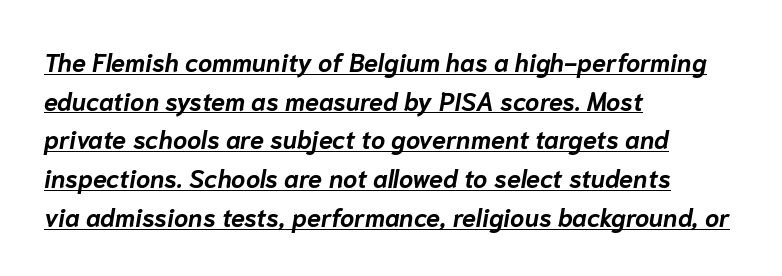
When letters slant like this, we call the style italic. Does the weight exceed regular? Yes, all the way to bold. Decoration check: the copy is underlined. Does the leading feel generous? No, just average. The type is set solid horizontally, with unmodified tracking. This rendering uses left alignment, leaving the right contour irregular.
